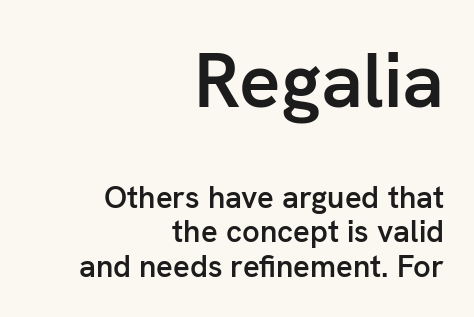
No extra tracking has been applied to these lines. Do the characters align in a grid? No, the font is proportional. Which chunk is bigger? The first one — the top block dwarfs the bottom. Descenders hang freely into open space.
